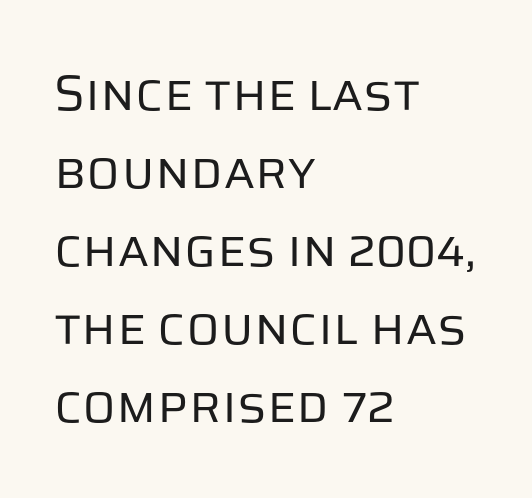
Q: Is the text bold? A: No.
Q: Is the text italic (slanted)? A: No, it is upright.
Q: Is the typeface a serif or a sans-serif typeface? A: Sans-serif.
Q: Is the text underlined? A: No.
Q: How is the paragraph aligned? A: Left-aligned.
Q: Is the spacing between letters normal or unusually wide? A: Normal.
Q: Is the spacing between lines tight, normal or loose? A: Normal.
Q: Width (condensed, normal, or wide)? A: Normal.
Q: Stroke contrast? A: Low.
Q: x-height? A: Large.
Q: Monospaced? A: No.
